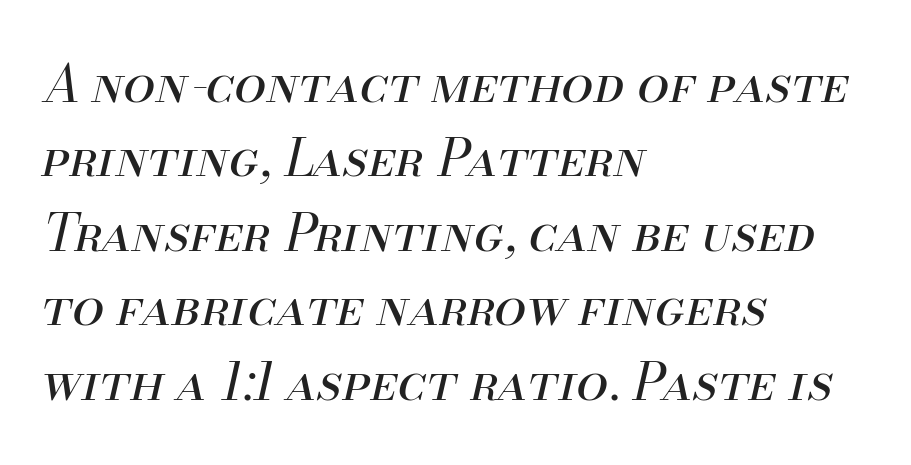
The image shows 51 px regular-weight type, italic (leaning right); set left-aligned, normal line spacing (1.46x), normal letter spacing, not underlined; medium stroke contrast and a small x-height.
